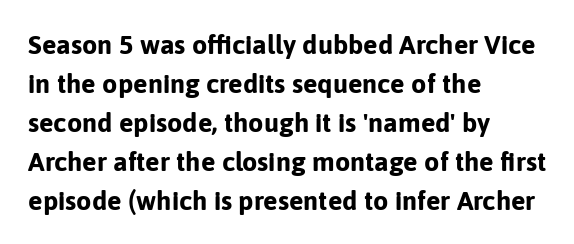
Line starts are locked; line ends wander. On the weight axis this lands at bold, roughly 700. Italic: no, the glyphs are upright roman. Glance below the letters and you will spot only blank space.
